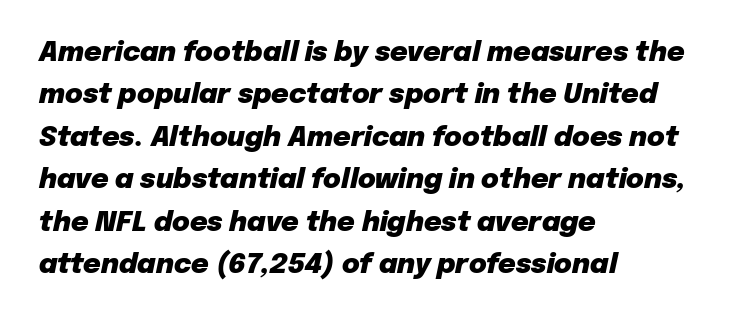
The image shows 27 px bold type, italic (leaning right); set left-aligned, normal line spacing (1.57x), normal letter spacing, not underlined.
